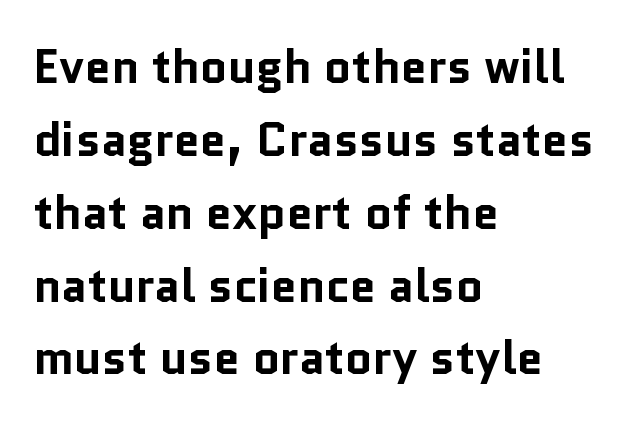
Q: Is the text bold? A: Yes.
Q: Is the text italic (slanted)? A: No, it is upright.
Q: Is the typeface a serif or a sans-serif typeface? A: Sans-serif.
Q: Is the text underlined? A: No.
Q: How is the paragraph aligned? A: Left-aligned.
Q: Is the spacing between letters normal or unusually wide? A: Normal.
Q: Is the spacing between lines tight, normal or loose? A: Normal.
Q: Width (condensed, normal, or wide)? A: Normal.
Q: Stroke contrast? A: Low.
Q: x-height? A: Medium.
Q: Monospaced? A: No.
